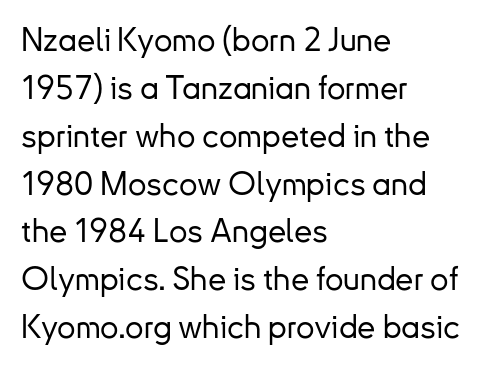
Q: Is the text italic (slanted)? A: No, it is upright.
Q: Is the typeface a serif or a sans-serif typeface? A: Sans-serif.
Q: Is the text underlined? A: No.
Q: How is the paragraph aligned? A: Left-aligned.
Q: Is the spacing between letters normal or unusually wide? A: Normal.
Q: Is the spacing between lines tight, normal or loose? A: Normal.
Q: Width (condensed, normal, or wide)? A: Normal.
Q: Stroke contrast? A: Low.
Q: x-height? A: Small.
Q: Monospaced? A: No.
